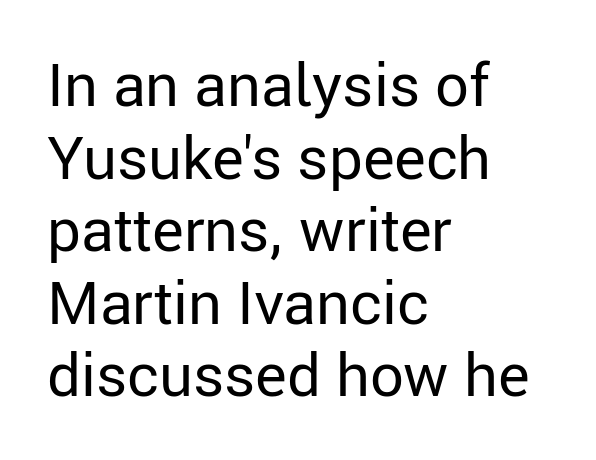
{"serif": "no", "italic": "no", "bold": "no", "weight": "regular", "width": "normal", "stroke_contrast": "low", "x_height": "medium", "monospaced": "no", "underline": "no", "align": "left", "line_spacing_ratio": 1.21, "letter_spacing": "normal", "letter_spacing_em": 0.0, "glyph_px": 60}
